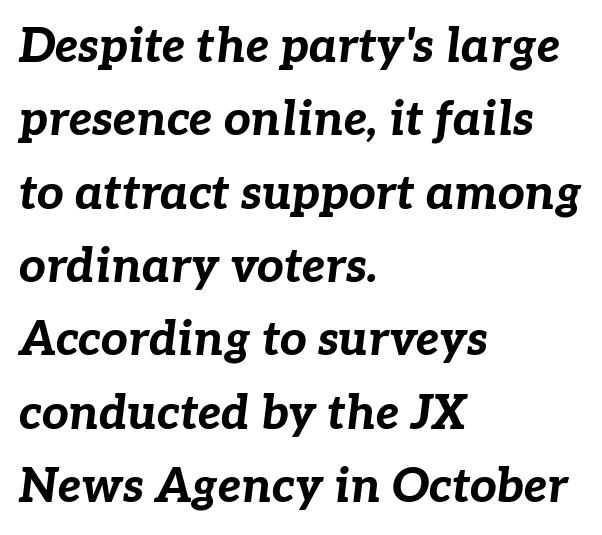
The image shows 47 px bold type, italic (leaning right); set left-aligned, normal line spacing (1.56x), normal letter spacing, not underlined; low stroke contrast and a medium x-height.
